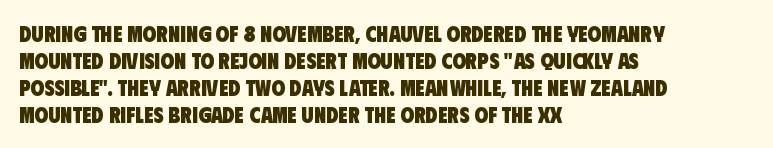
The glyphs are unaccompanied by any horizontal stroke below them. These lines stack with their left ends in a neat column. Here the glyphs are tracked normally, forming tight word shapes. In terms of weight, the rendering is a true, heavy bold.
